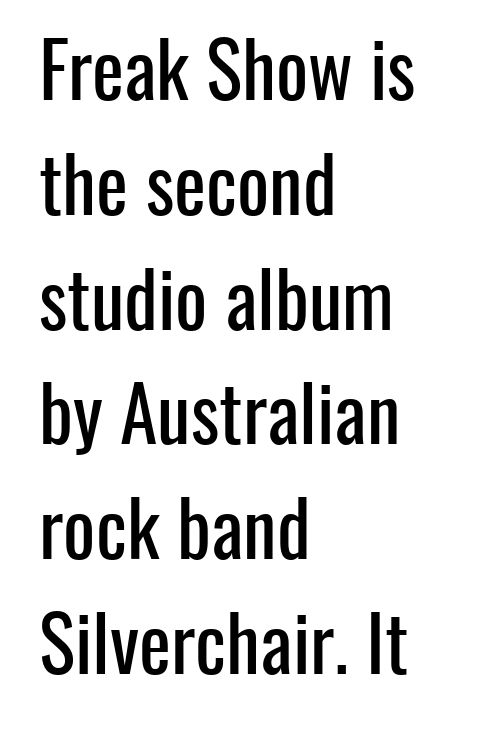
Examine the stroke ends and you'll find no serifs. Visually the block forms a straight wall on the left and a jagged coastline on the right. Bare-footed words on every line. Does extra space separate the letters? No, they use regular spacing.
